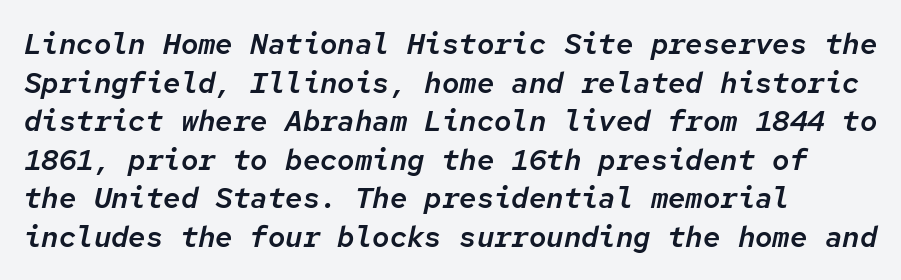
{"italic": "yes", "lean": "right", "slant_degrees": 12, "width": "normal", "stroke_contrast": "low", "x_height": "medium", "monospaced": "yes", "underline": "no", "align": "left", "line_spacing": "normal", "line_spacing_ratio": 1.33, "letter_spacing": "normal", "letter_spacing_em": 0.0, "glyph_px": 29}
